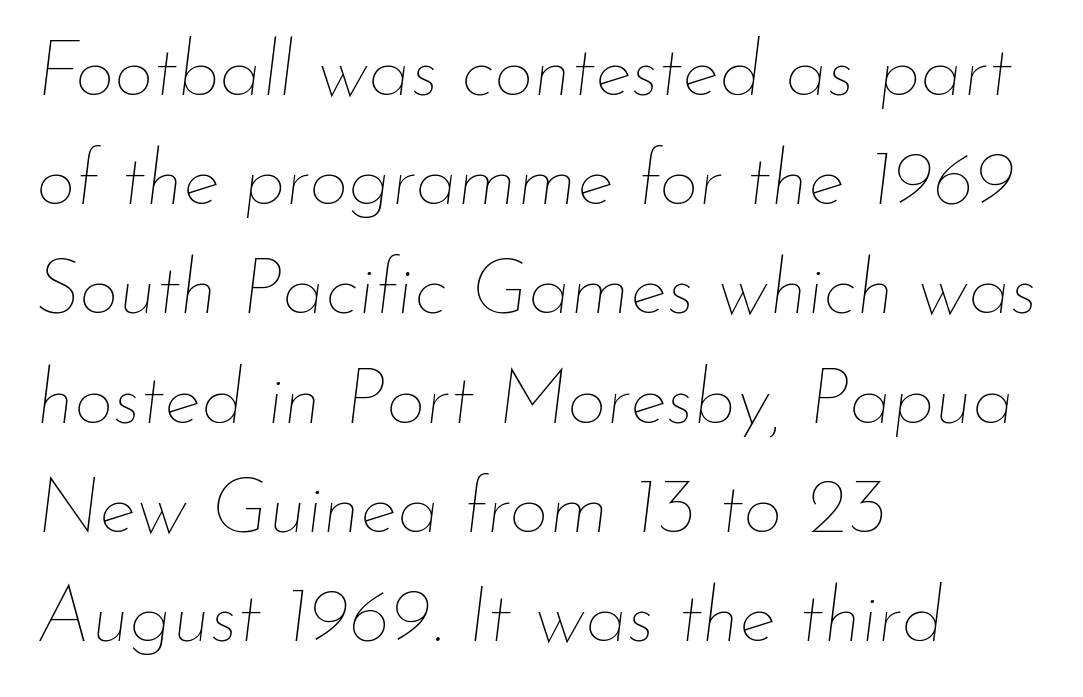
These lines stack with their left ends in a neat column. Inter-character spacing is left at the font's built-in metrics. Think of a printed novel: that variable character pitch is what you see here. The passage shown leans; its letterforms are oblique. Students, observe: this is what conventionally led text looks like.
